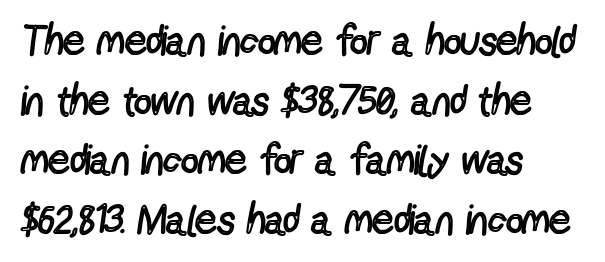
You could call the tracking neutral — neither tight nor loose. The rendering anchors every line to the left-hand side. Glance below the letters and you will spot only blank space.
